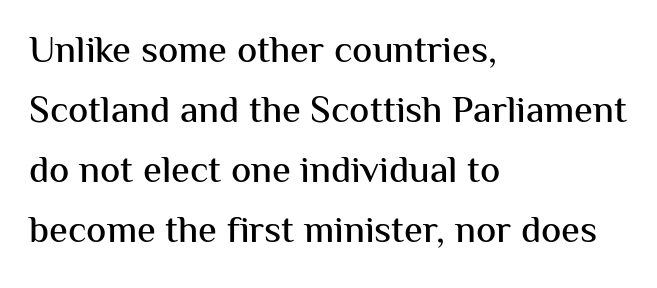
The image shows 38 px sans-serif type, upright; set left-aligned, normal line spacing (1.58x), normal letter spacing, not underlined; medium stroke contrast and a medium x-height.
